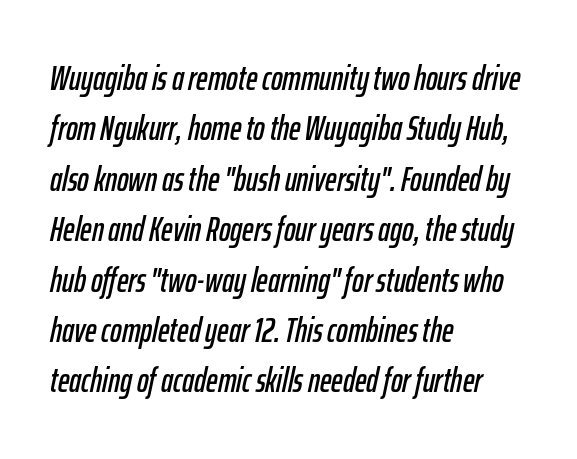
Q: Is the text italic (slanted)? A: Yes, it leans right by about 12 degrees.
Q: Is the text underlined? A: No.
Q: How is the paragraph aligned? A: Left-aligned.
Q: Is the spacing between letters normal or unusually wide? A: Normal.
Q: Is the spacing between lines tight, normal or loose? A: Normal.
Q: Width (condensed, normal, or wide)? A: Condensed.
Q: Stroke contrast? A: Low.
Q: x-height? A: Medium.
Q: Monospaced? A: No.
